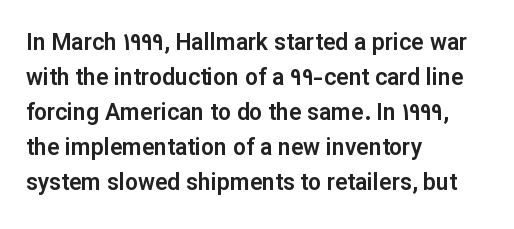
{"italic": "no", "underline": "no", "align": "left", "line_spacing": "normal", "line_spacing_ratio": 1.52, "letter_spacing": "normal", "letter_spacing_em": 0.0, "glyph_px": 23}
